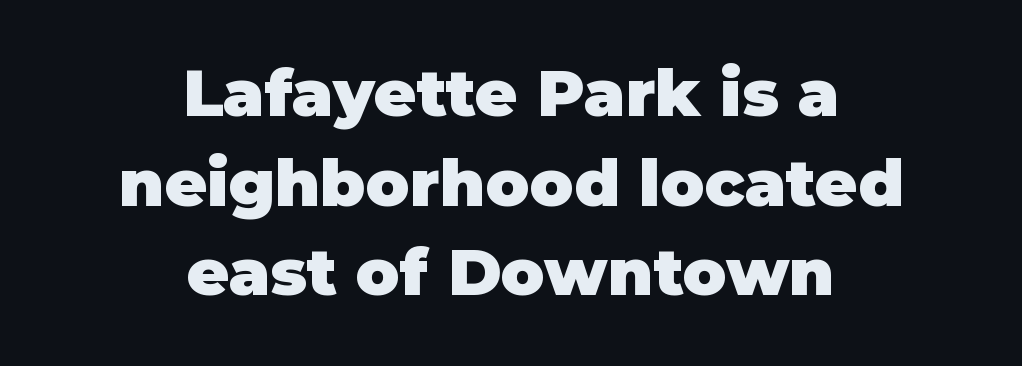
{"serif": "no", "italic": "no", "bold": "yes", "weight": "heavy", "width": "normal", "stroke_contrast": "low", "x_height": "large", "monospaced": "no", "underline": "no", "align": "center", "line_spacing": "normal", "line_spacing_ratio": 1.38, "letter_spacing": "normal", "letter_spacing_em": 0.0, "glyph_px": 65}
